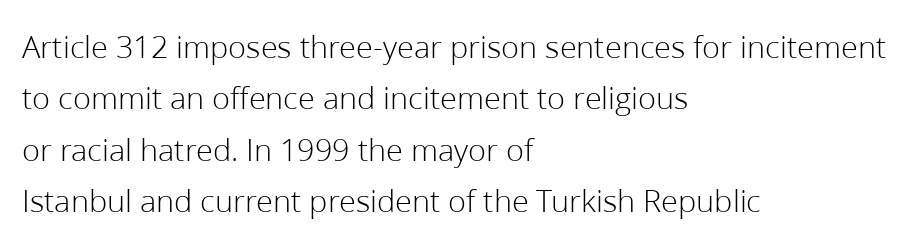
The face used here is proportionally spaced, like ordinary book or web type. The typeface chosen for these lines omits serifs. The passage shown is not bold in any degree. A clean baseline with only descenders dipping below it. The setting favours the left margin, as ordinary paragraphs usually do.
